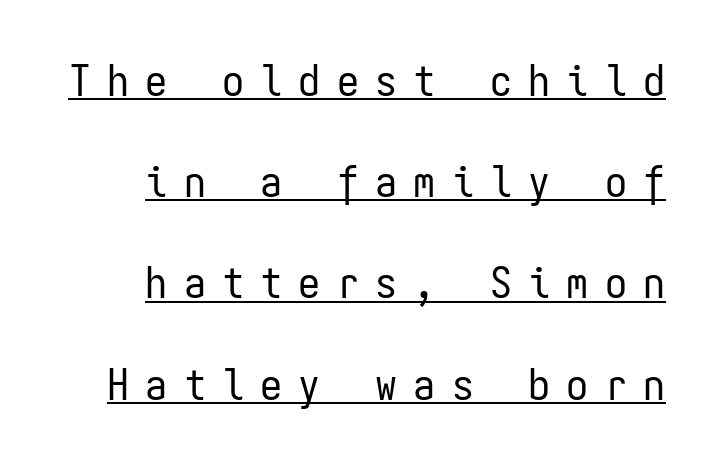
{"serif": "no", "italic": "no", "bold": "no", "weight": "regular", "width": "condensed", "stroke_contrast": "low", "x_height": "medium", "monospaced": "yes", "underline": "yes", "align": "right", "line_spacing": "loose", "line_spacing_ratio": 2.3, "letter_spacing": "wide", "letter_spacing_em": 0.37, "glyph_px": 44}
